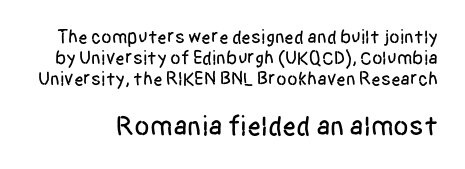
Q: Is the text italic (slanted)? A: No, it is upright.
Q: Is the typeface a serif or a sans-serif typeface? A: Sans-serif.
Q: Is the text underlined? A: No.
Q: Is the spacing between letters normal or unusually wide? A: Normal.
Q: Is the spacing between lines tight, normal or loose? A: Tight.
Q: Which block of text is set in a larger size, the first (top) or the second (bottom)? A: The second (bottom) one.
Q: Width (condensed, normal, or wide)? A: Condensed.
Q: Stroke contrast? A: Low.
Q: x-height? A: Large.
Q: Monospaced? A: No.
